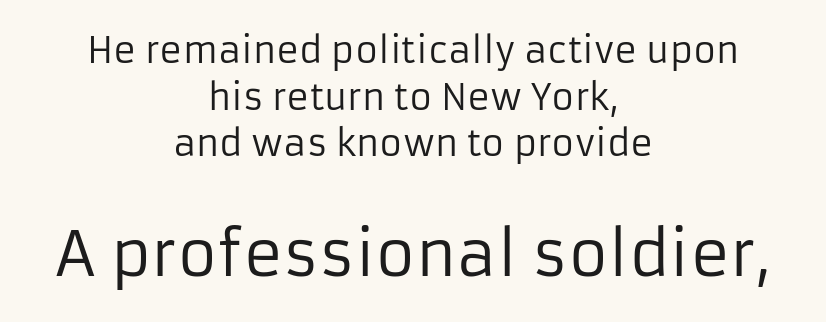
The passage shown is typeset with a sans-serif family. Quick note: underline off. Both edges are ragged and mirror each other, which tells us the setting is centered. Is there much room between lines? A standard amount, neither cramped nor airy. No chunkiness to these letters — they're not bold. The block sitting lower on the canvas is the one with enlarged characters.
